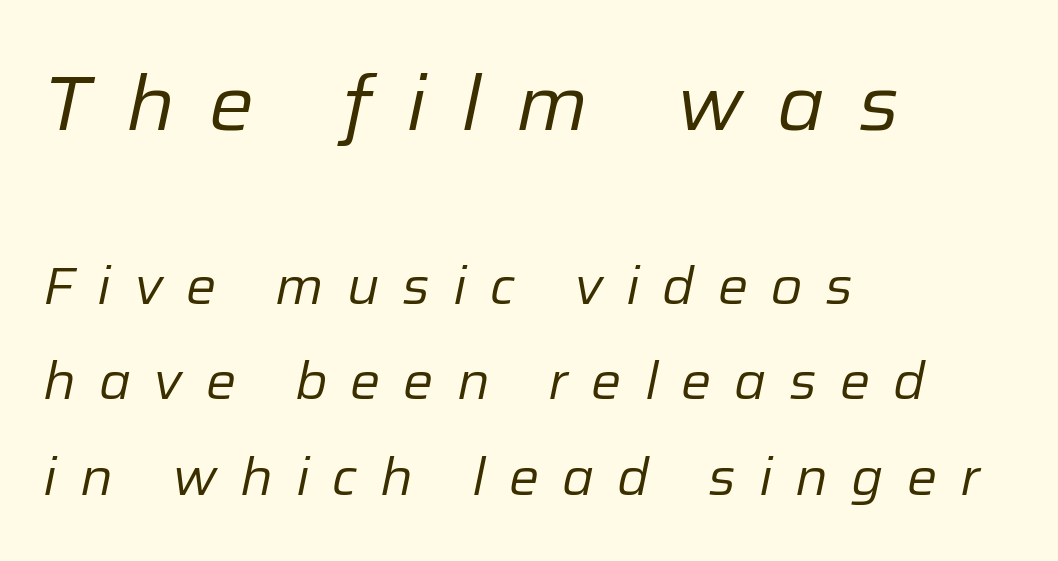
Line beginnings align vertically; line endings do not. Is this a fixed-width face? No — the glyphs have proportional, varying widths. Between these two stacked blocks, the higher one wins on size. Think standard paragraph weight, or any step lighter than that. The lettering tilts uniformly, giving the passage an italic look. Words appear elongated and porous because spacing is wide.
